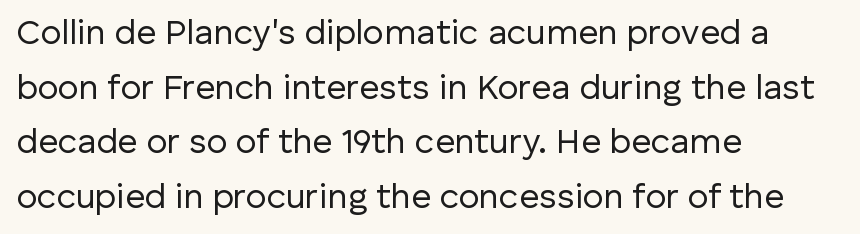
Notice how the passage keeps a crisp vertical edge on the left only. Ordinary non-slanted type is in use. The strokes carry an ordinary text weight at most. The foot of each line stays bare and open.
